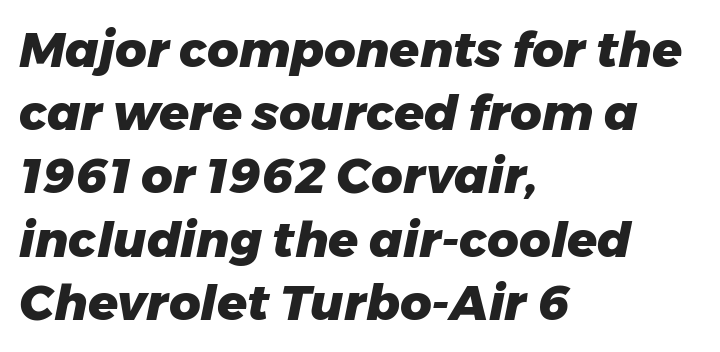
Q: Is the text bold? A: Yes.
Q: Is the text italic (slanted)? A: Yes, it leans right by about 11 degrees.
Q: Is the text underlined? A: No.
Q: How is the paragraph aligned? A: Left-aligned.
Q: Is the spacing between letters normal or unusually wide? A: Normal.
Q: Is the spacing between lines tight, normal or loose? A: Normal.
Q: Width (condensed, normal, or wide)? A: Normal.
Q: Stroke contrast? A: Low.
Q: x-height? A: Medium.
Q: Monospaced? A: No.
